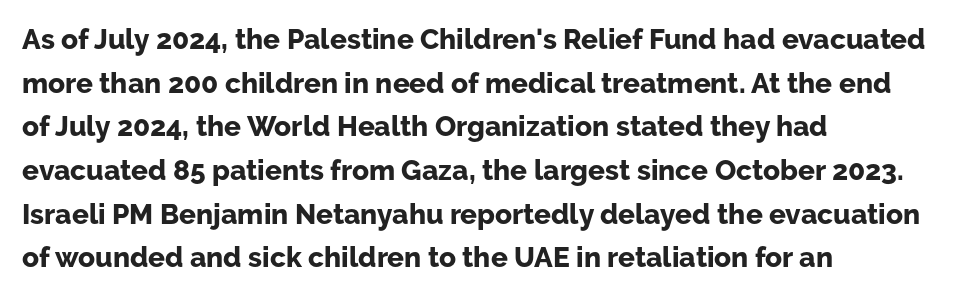
Q: Is the text bold? A: Yes.
Q: Is the text italic (slanted)? A: No, it is upright.
Q: Is the typeface a serif or a sans-serif typeface? A: Sans-serif.
Q: Is the text underlined? A: No.
Q: How is the paragraph aligned? A: Left-aligned.
Q: Is the spacing between letters normal or unusually wide? A: Normal.
Q: Is the spacing between lines tight, normal or loose? A: Normal.
Q: Width (condensed, normal, or wide)? A: Normal.
Q: Stroke contrast? A: Low.
Q: x-height? A: Medium.
Q: Monospaced? A: No.
